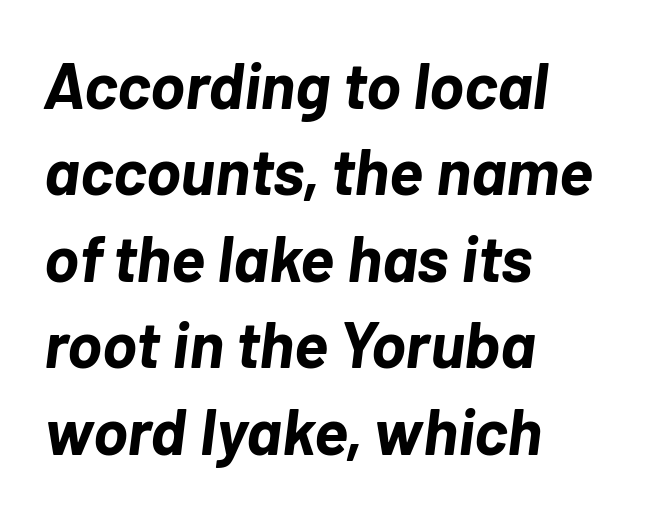
The image shows 65 px bold type, italic (leaning right); set left-aligned, normal line spacing (1.33x), normal letter spacing, not underlined; low stroke contrast and a medium x-height.
